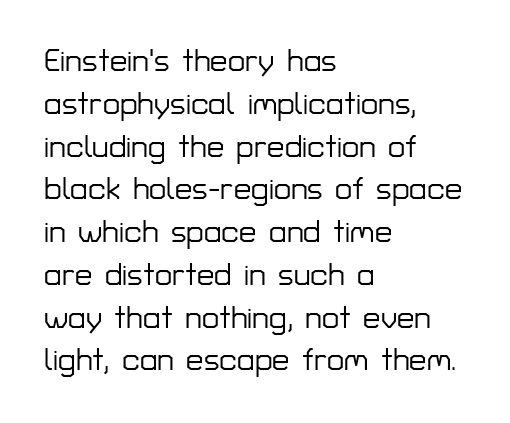
{"serif": "no", "italic": "no", "width": "normal", "stroke_contrast": "low", "x_height": "medium", "monospaced": "no", "underline": "no", "align": "left", "line_spacing": "normal", "line_spacing_ratio": 1.38, "letter_spacing": "normal", "letter_spacing_em": 0.0, "glyph_px": 31}
